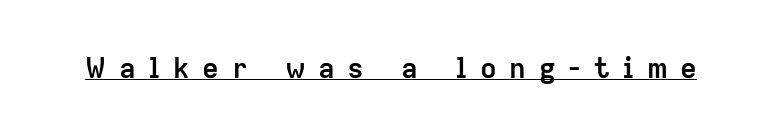
The image shows 28 px semibold sans-serif type, upright; set unusually wide letter spacing (+0.44 em), underlined; low stroke contrast and a medium x-height.
